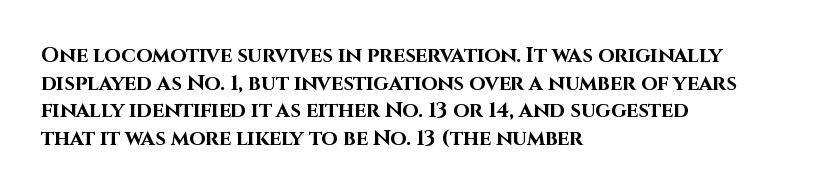
Q: Is the text bold? A: Yes.
Q: Is the text italic (slanted)? A: No, it is upright.
Q: Is the text underlined? A: No.
Q: How is the paragraph aligned? A: Left-aligned.
Q: Is the spacing between letters normal or unusually wide? A: Normal.
Q: Is the spacing between lines tight, normal or loose? A: Normal.
